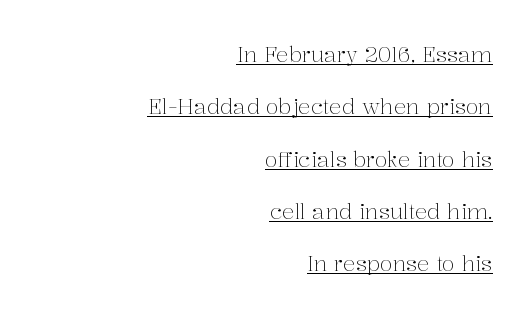
{"italic": "no", "bold": "no", "underline": "yes", "align": "right", "line_spacing": "loose", "line_spacing_ratio": 2.49, "letter_spacing": "normal", "letter_spacing_em": 0.0, "glyph_px": 21}
